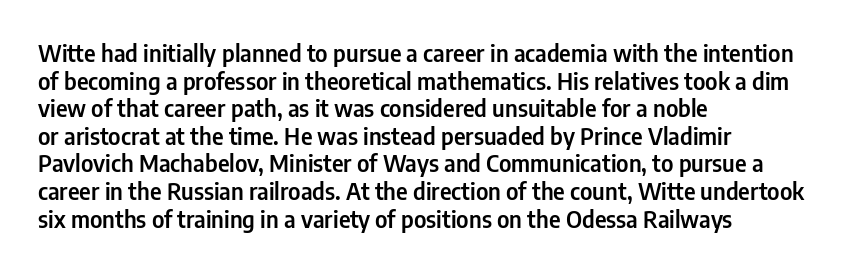
The image shows 23 px text type, upright; set left-aligned, line spacing 1.2x, normal letter spacing, not underlined.
